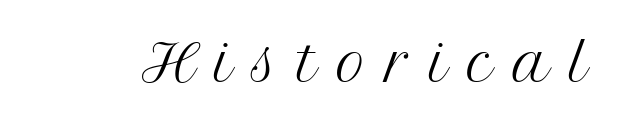
Spacing verdict: proportional, widths tailored to each character. On a weight scale, this lands at 450 or below. Tracking value appears strongly positive — letters spread wide. The space beneath each line is pristine and unruled.
